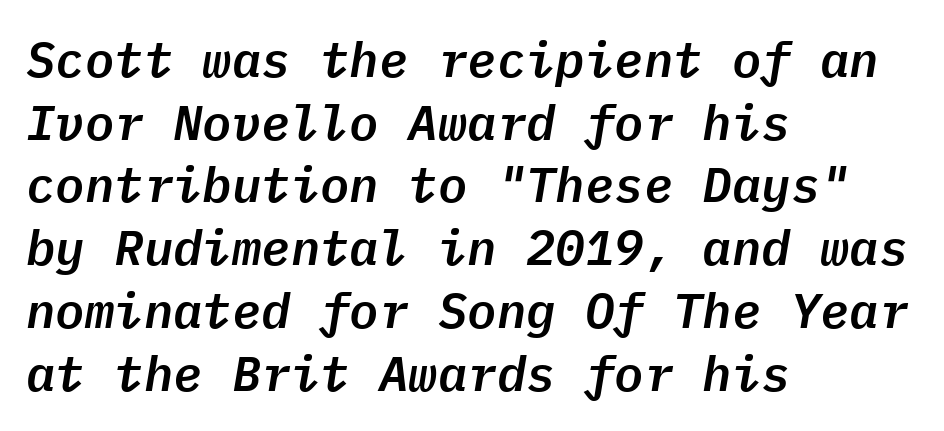
{"italic": "yes", "lean": "right", "slant_degrees": 9, "width": "normal", "stroke_contrast": "low", "x_height": "medium", "monospaced": "yes", "underline": "no", "align": "left", "line_spacing": "normal", "line_spacing_ratio": 1.28, "letter_spacing": "normal", "letter_spacing_em": 0.0, "glyph_px": 49}
